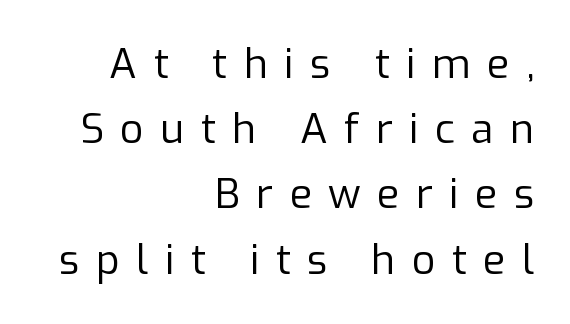
Compared with typical body copy, the letter spacing here is much looser. I'd call this a sans setting — the letters go barefoot. Do the letters lean? They stand straight. A typesetter would call this proportional, since set widths differ per character.
